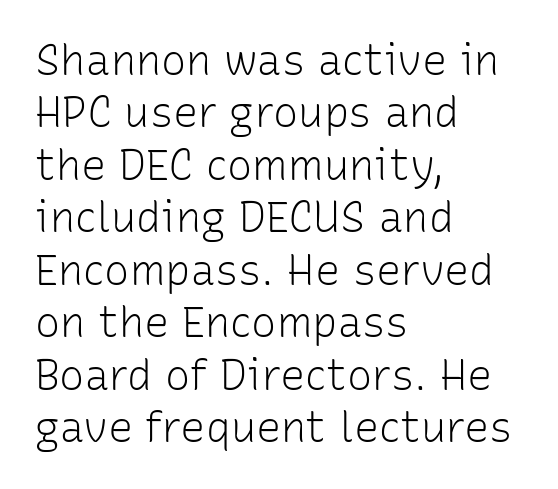
Look at the tracking — it's just the regular setting, nothing added. Each stroke keeps to a modest, everyday thickness or less. The baseline area is clear. A typesetter would call this proportional, since set widths differ per character. The vertical gap from one line to the next is medium. The rendering shows plain stroke endings on the letterforms — a sans-serif design.
